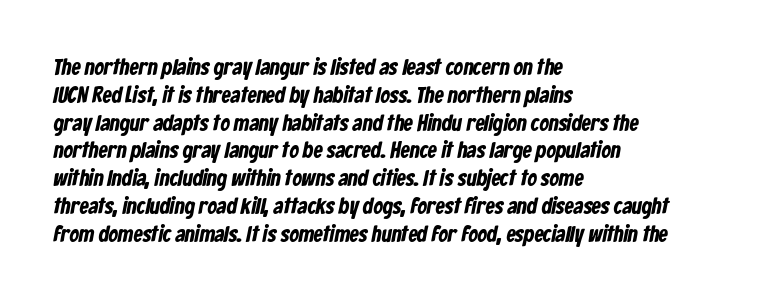
The image shows 23 px text type; set left-aligned, line spacing 1.21x, normal letter spacing, not underlined.
